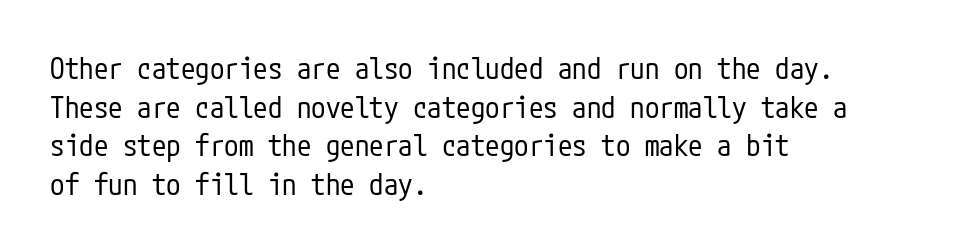
Q: Is the text bold? A: No.
Q: Is the text italic (slanted)? A: No, it is upright.
Q: Is the typeface a serif or a sans-serif typeface? A: Sans-serif.
Q: Is the text underlined? A: No.
Q: How is the paragraph aligned? A: Left-aligned.
Q: Is the spacing between letters normal or unusually wide? A: Normal.
Q: Is the spacing between lines tight, normal or loose? A: Normal.
Q: Width (condensed, normal, or wide)? A: Condensed.
Q: Stroke contrast? A: Low.
Q: x-height? A: Medium.
